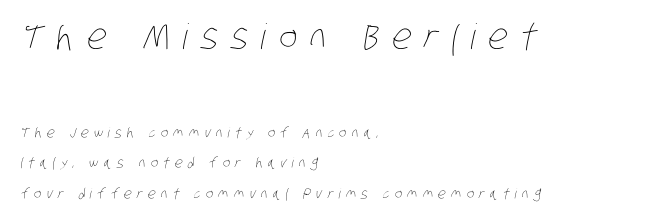
Heft: none added — not bold. This sample is left-justified, so line endings fall wherever the words run out. A student would notice the top passage is typeset larger than what follows. Varying glyph widths throughout — classic text-font behaviour. Beneath every word, the page is bare.
